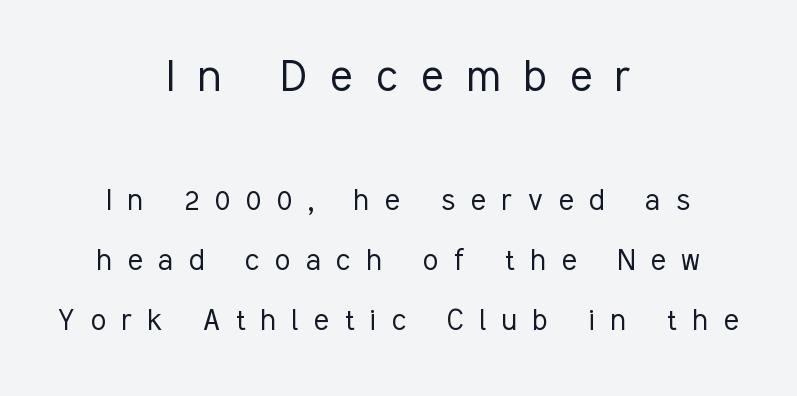
Q: Is the text bold? A: No.
Q: Is the text italic (slanted)? A: No, it is upright.
Q: Is the typeface a serif or a sans-serif typeface? A: Sans-serif.
Q: Is the text underlined? A: No.
Q: How is the paragraph aligned? A: Centered.
Q: Is the spacing between letters normal or unusually wide? A: Unusually wide.
Q: Which block of text is set in a larger size, the first (top) or the second (bottom)? A: The first (top) one.
Q: Width (condensed, normal, or wide)? A: Condensed.
Q: Stroke contrast? A: Low.
Q: x-height? A: Medium.
Q: Monospaced? A: No.
